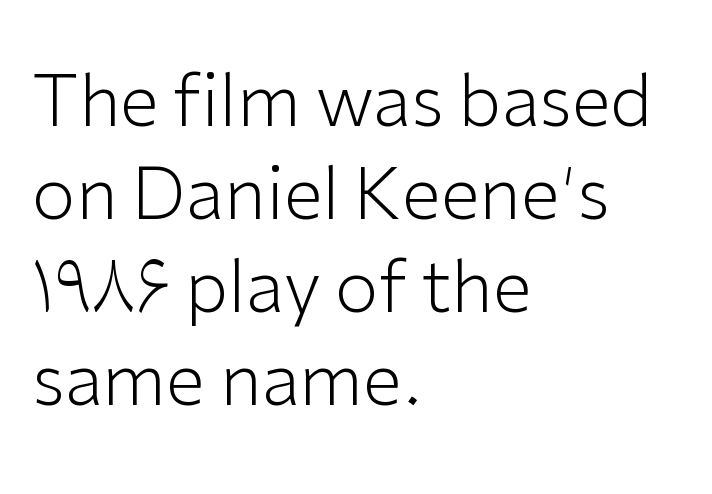
This is roman type, the default non-slanted kind. Words float on clear page, feet unadorned. Nothing heavy about these letters — not bold at all. Note the varied advance widths — an 'i' is clearly narrower than an 'm'. These lines are composed in type without serifs.
